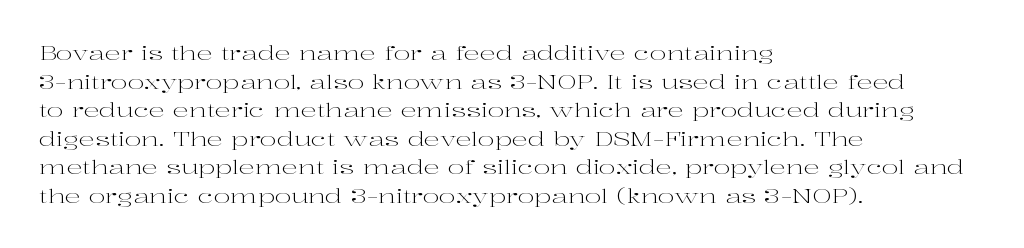
Q: Is the text bold? A: No.
Q: Is the text italic (slanted)? A: No, it is upright.
Q: Is the text underlined? A: No.
Q: How is the paragraph aligned? A: Left-aligned.
Q: Is the spacing between letters normal or unusually wide? A: Normal.
Q: Is the spacing between lines tight, normal or loose? A: Normal.
